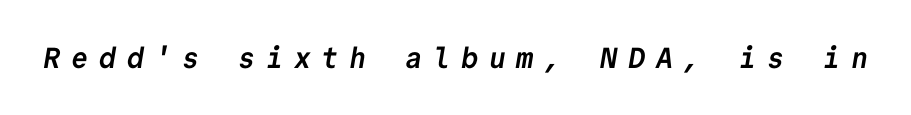
{"serif": "no", "bold": "yes", "weight": "semibold", "width": "normal", "stroke_contrast": "low", "x_height": "medium", "monospaced": "yes", "underline": "no", "letter_spacing": "wide", "letter_spacing_em": 0.36, "glyph_px": 29}
